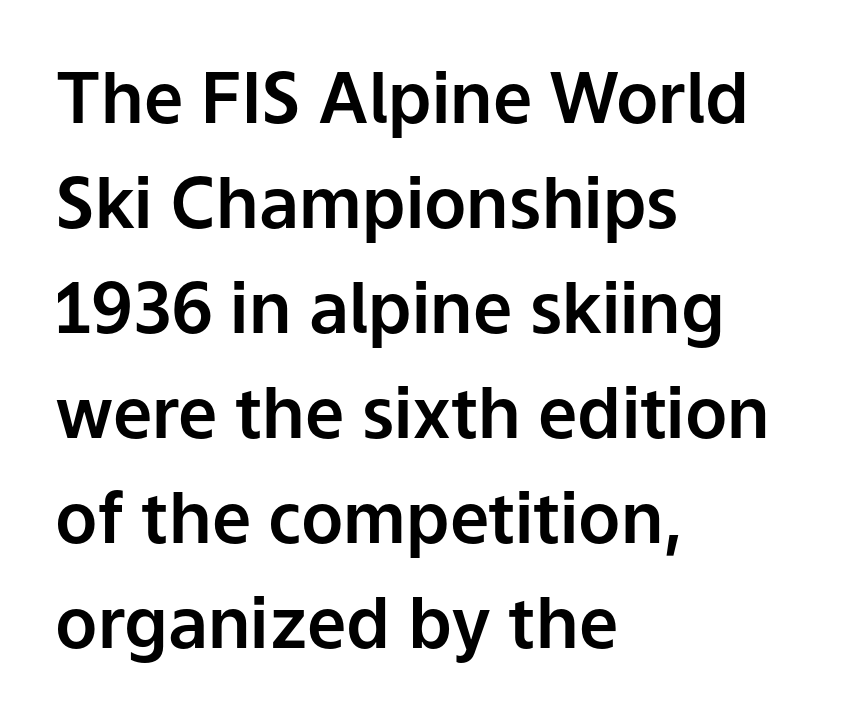
Q: Is the text italic (slanted)? A: No, it is upright.
Q: Is the typeface a serif or a sans-serif typeface? A: Sans-serif.
Q: Is the text underlined? A: No.
Q: How is the paragraph aligned? A: Left-aligned.
Q: Is the spacing between letters normal or unusually wide? A: Normal.
Q: Is the spacing between lines tight, normal or loose? A: Normal.
Q: Width (condensed, normal, or wide)? A: Normal.
Q: Stroke contrast? A: Low.
Q: x-height? A: Medium.
Q: Monospaced? A: No.
